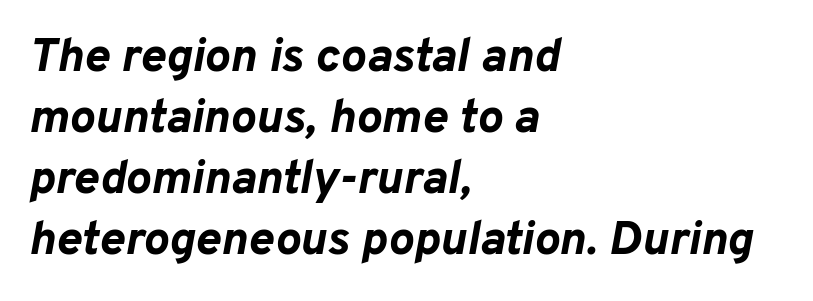
Q: Is the text bold? A: Yes.
Q: Is the text italic (slanted)? A: Yes, it leans right by about 10 degrees.
Q: Is the text underlined? A: No.
Q: How is the paragraph aligned? A: Left-aligned.
Q: Is the spacing between letters normal or unusually wide? A: Normal.
Q: Is the spacing between lines tight, normal or loose? A: Normal.
Q: Width (condensed, normal, or wide)? A: Normal.
Q: Stroke contrast? A: Low.
Q: x-height? A: Medium.
Q: Monospaced? A: No.
